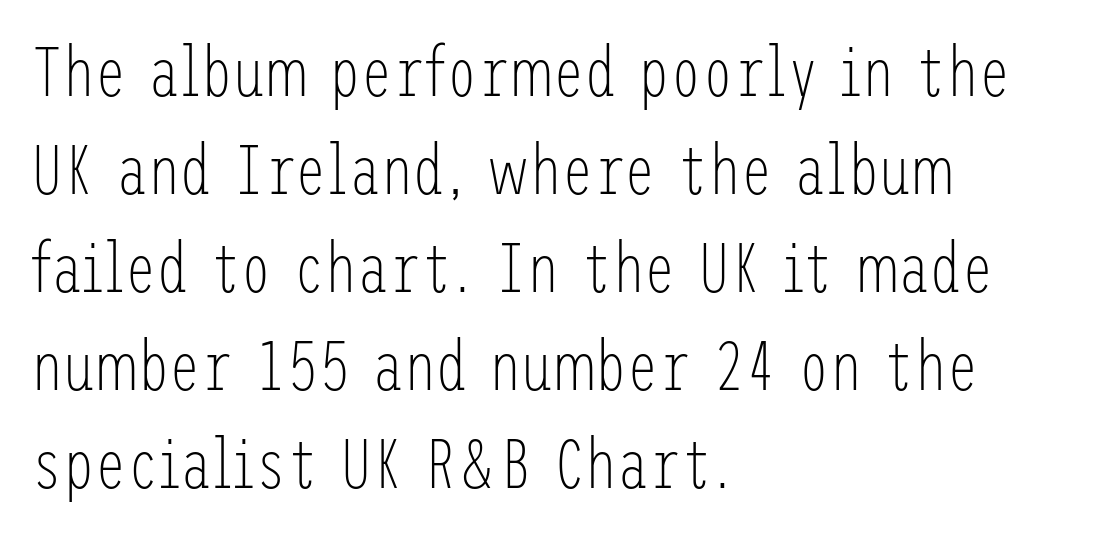
Q: Is the text bold? A: No.
Q: Is the text italic (slanted)? A: No, it is upright.
Q: Is the typeface a serif or a sans-serif typeface? A: Sans-serif.
Q: Is the text underlined? A: No.
Q: How is the paragraph aligned? A: Left-aligned.
Q: Is the spacing between letters normal or unusually wide? A: Normal.
Q: Is the spacing between lines tight, normal or loose? A: Normal.
Q: Width (condensed, normal, or wide)? A: Condensed.
Q: Stroke contrast? A: Low.
Q: x-height? A: Medium.
